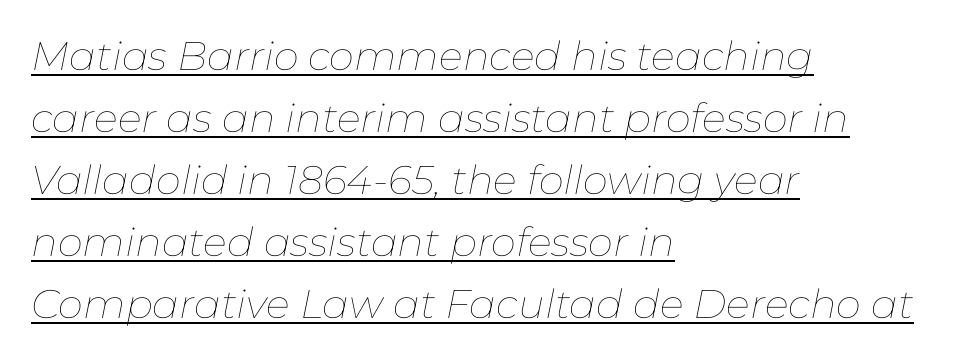
The image shows 40 px thin type, italic (leaning right); set left-aligned, normal line spacing (1.55x), normal letter spacing, underlined; low stroke contrast and a medium x-height.
